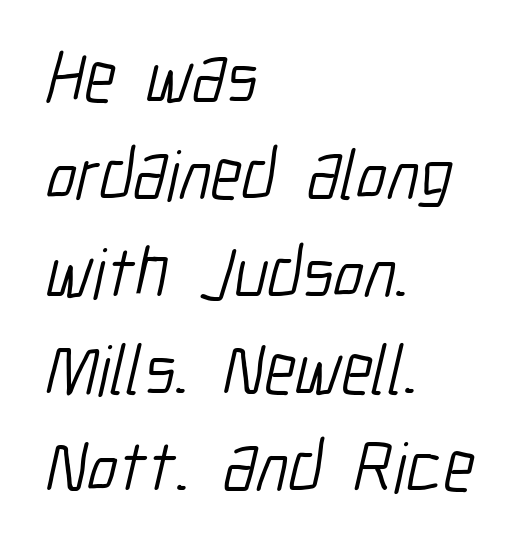
The image shows 71 px light, condensed sans-serif type; set left-aligned, normal line spacing (1.37x), normal letter spacing, not underlined; low stroke contrast and a medium x-height.
